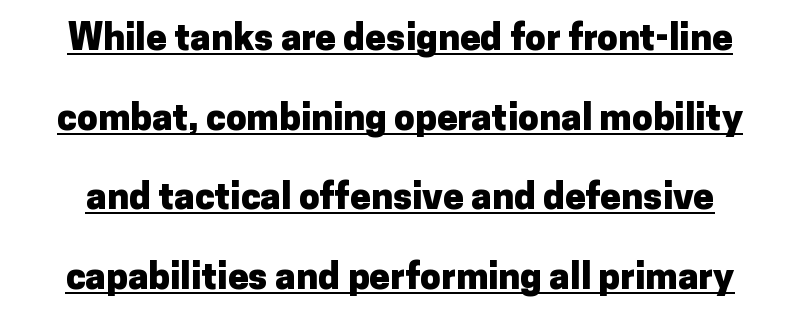
{"serif": "no", "italic": "no", "bold": "yes", "weight": "heavy", "width": "normal", "stroke_contrast": "low", "x_height": "medium", "monospaced": "no", "underline": "yes", "line_spacing": "loose", "line_spacing_ratio": 2.15, "letter_spacing": "normal", "letter_spacing_em": 0.0, "glyph_px": 37}
